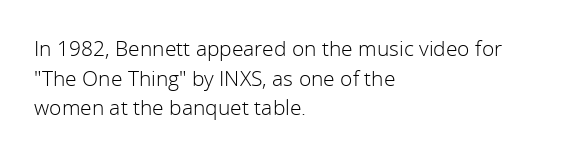
Quick note: underline off. Do the letters lean? They stand straight. The text block is weighted toward the left margin, trailing off unevenly rightward. This rendering leaves character spacing at its baseline value. Vertical spacing — default.
